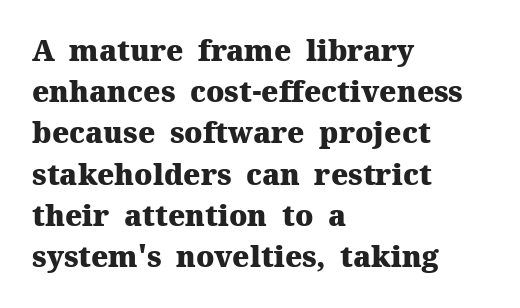
Q: Is the text bold? A: Yes.
Q: Is the text italic (slanted)? A: No, it is upright.
Q: Is the typeface a serif or a sans-serif typeface? A: Serif.
Q: Is the text underlined? A: No.
Q: How is the paragraph aligned? A: Left-aligned.
Q: Is the spacing between letters normal or unusually wide? A: Normal.
Q: Is the spacing between lines tight, normal or loose? A: Normal.
Q: Width (condensed, normal, or wide)? A: Normal.
Q: Stroke contrast? A: Medium.
Q: x-height? A: Medium.
Q: Monospaced? A: No.
